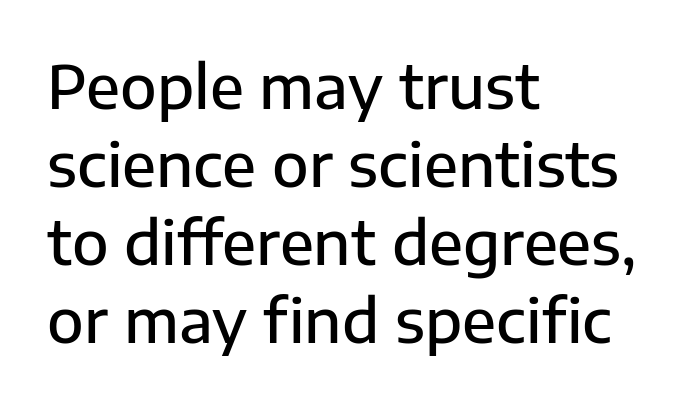
Q: Is the text bold? A: Semi-bold.
Q: Is the text italic (slanted)? A: No, it is upright.
Q: Is the typeface a serif or a sans-serif typeface? A: Sans-serif.
Q: Is the text underlined? A: No.
Q: How is the paragraph aligned? A: Left-aligned.
Q: Is the spacing between letters normal or unusually wide? A: Normal.
Q: Is the spacing between lines tight, normal or loose? A: Normal.
Q: Width (condensed, normal, or wide)? A: Normal.
Q: Stroke contrast? A: Low.
Q: x-height? A: Medium.
Q: Monospaced? A: No.
